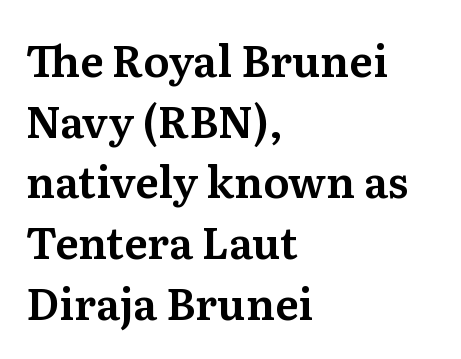
{"serif": "yes", "italic": "no", "width": "normal", "stroke_contrast": "medium", "x_height": "medium", "monospaced": "no", "underline": "no", "align": "left", "line_spacing": "normal", "line_spacing_ratio": 1.41, "letter_spacing": "normal", "letter_spacing_em": 0.0, "glyph_px": 43}
